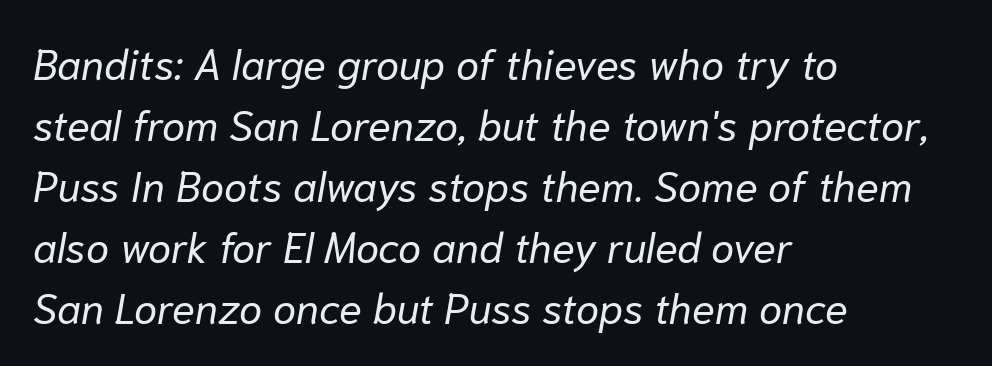
{"italic": "yes", "lean": "right", "slant_degrees": 10, "bold": "no", "weight": "regular", "width": "normal", "stroke_contrast": "low", "x_height": "medium", "monospaced": "no", "underline": "no", "align": "left", "line_spacing": "normal", "line_spacing_ratio": 1.45, "letter_spacing": "normal", "letter_spacing_em": 0.0, "glyph_px": 42}
